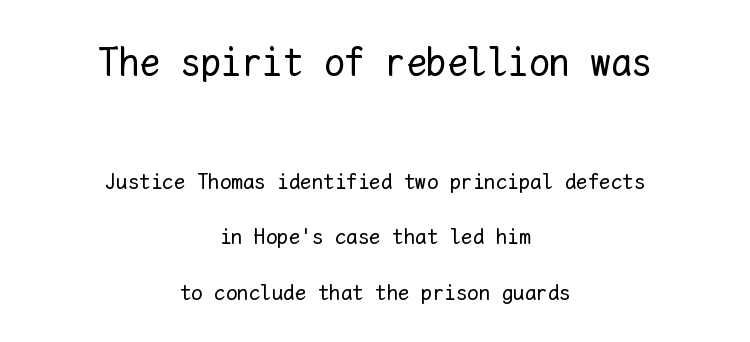
Q: Is the text bold? A: No.
Q: Is the text italic (slanted)? A: No, it is upright.
Q: Is the text underlined? A: No.
Q: How is the paragraph aligned? A: Centered.
Q: Is the spacing between letters normal or unusually wide? A: Normal.
Q: Is the spacing between lines tight, normal or loose? A: Loose.
Q: Which block of text is set in a larger size, the first (top) or the second (bottom)? A: The first (top) one.
Q: Width (condensed, normal, or wide)? A: Normal.
Q: Stroke contrast? A: Low.
Q: x-height? A: Medium.
Q: Monospaced? A: Yes.
